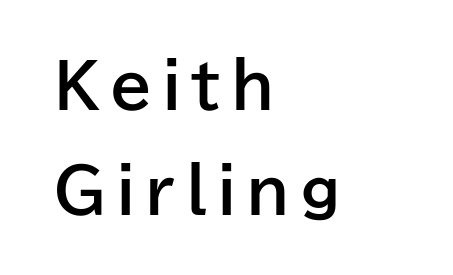
Q: Is the text bold? A: Yes.
Q: Is the text italic (slanted)? A: No, it is upright.
Q: Is the typeface a serif or a sans-serif typeface? A: Sans-serif.
Q: Is the text underlined? A: No.
Q: How is the paragraph aligned? A: Left-aligned.
Q: Width (condensed, normal, or wide)? A: Normal.
Q: Stroke contrast? A: Low.
Q: x-height? A: Medium.
Q: Monospaced? A: No.
